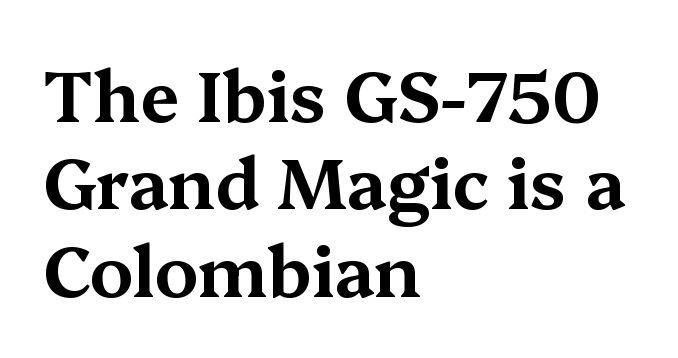
Q: Is the text italic (slanted)? A: No, it is upright.
Q: Is the typeface a serif or a sans-serif typeface? A: Serif.
Q: Is the text underlined? A: No.
Q: How is the paragraph aligned? A: Left-aligned.
Q: Is the spacing between letters normal or unusually wide? A: Normal.
Q: Is the spacing between lines tight, normal or loose? A: Normal.
Q: Width (condensed, normal, or wide)? A: Wide.
Q: Stroke contrast? A: Medium.
Q: x-height? A: Medium.
Q: Monospaced? A: No.
